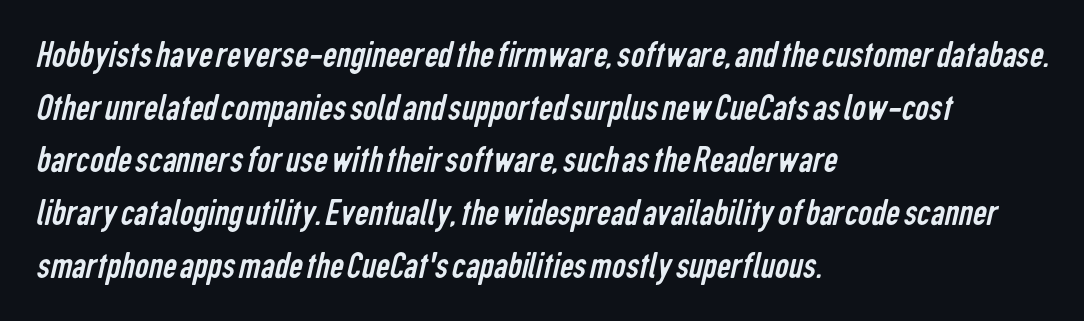
No chunkiness to these letters — they're not bold. Classification — sans serif. Think of a printed novel: that variable character pitch is what you see here. Descenders hang freely into open space. Is the letter spacing exaggerated? No — it looks like the ordinary default.
